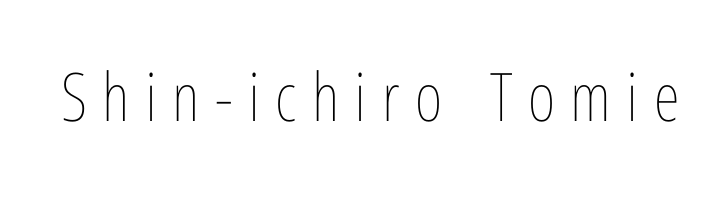
Clear beneath every line of the passage. Vertical strokes here are truly vertical. Character widths vary here, with narrow letters taking less room than wide ones. The type is letterspaced generously, with wide tracking. Nothing heavy about these letters — not bold at all.
